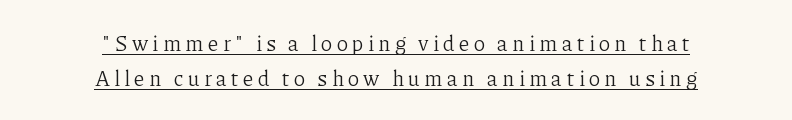
{"italic": "no", "bold": "no", "underline": "yes", "align": "center", "line_spacing": "normal", "line_spacing_ratio": 1.66, "letter_spacing": "wide", "letter_spacing_em": 0.2, "glyph_px": 21}
